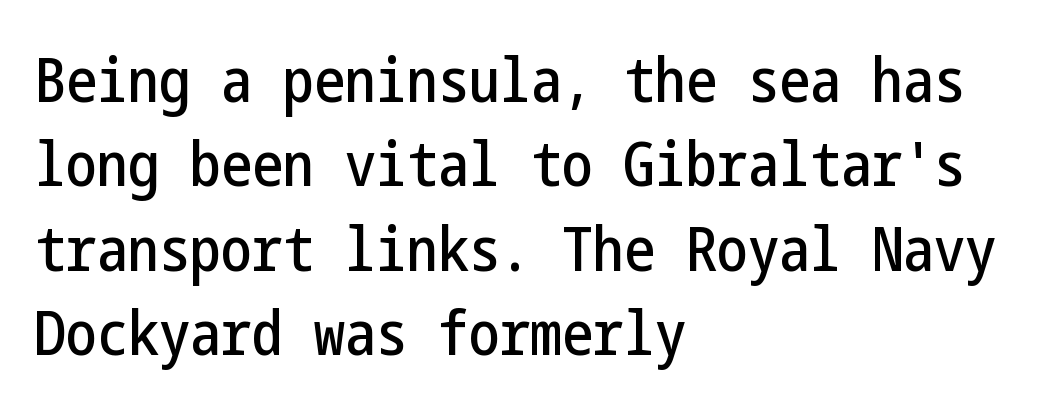
The image shows 62 px condensed sans-serif type, upright; set left-aligned, normal line spacing (1.36x), normal letter spacing, not underlined; low stroke contrast and a medium x-height.
